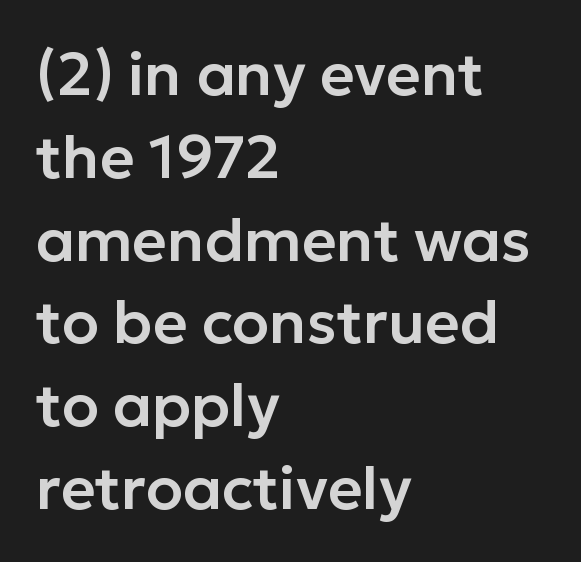
The image shows 60 px sans-serif type, upright; set left-aligned, normal line spacing (1.38x), normal letter spacing, not underlined; low stroke contrast and a medium x-height.
